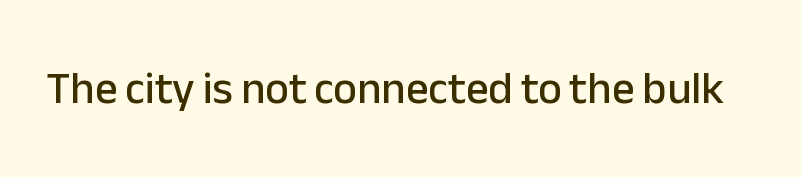
Q: Is the text italic (slanted)? A: No, it is upright.
Q: Is the typeface a serif or a sans-serif typeface? A: Sans-serif.
Q: Is the text underlined? A: No.
Q: Is the spacing between letters normal or unusually wide? A: Normal.
Q: Width (condensed, normal, or wide)? A: Normal.
Q: Stroke contrast? A: Low.
Q: x-height? A: Medium.
Q: Monospaced? A: No.
